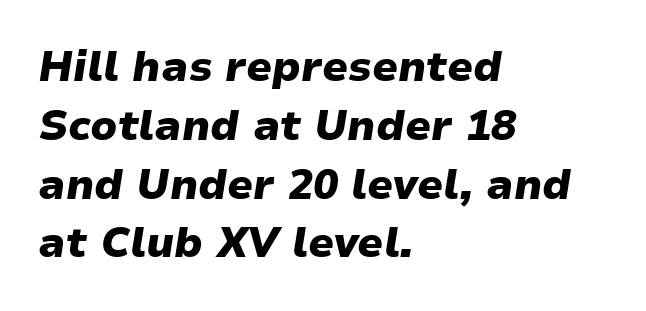
You could not count columns in this text — the font is proportionally spaced. Spacing between characters is what you'd get straight out of the box. Compared with a centered layout, this one pins lines to the left instead. The lettering tilts uniformly, giving the passage an italic look.
